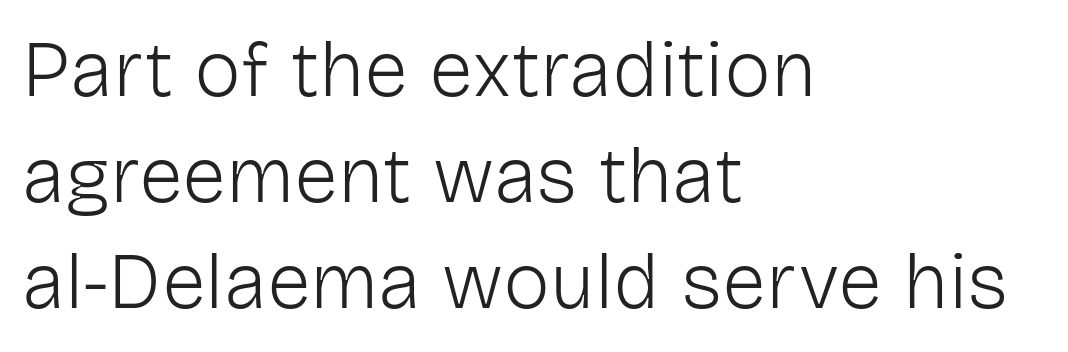
The image shows 79 px light sans-serif type, upright; set left-aligned, normal line spacing (1.34x), normal letter spacing, not underlined; low stroke contrast and a medium x-height.
